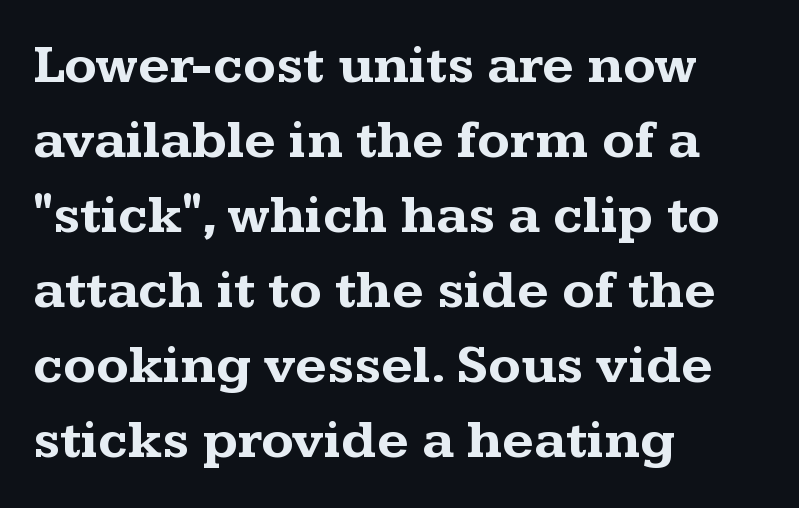
I'd call this a serif setting — the letters wear small feet. Clear beneath every line of the passage. Short note: letters normally spaced. Where is the straight margin? On the left. You'd pick this weight for a headline — it's a proper bold. This sample has the flowing, uneven cadence of proportional lettering.
